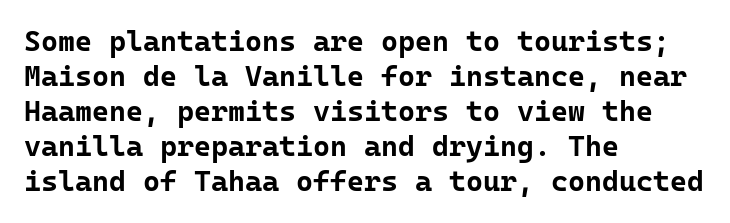
Q: Is the text bold? A: Yes.
Q: Is the text italic (slanted)? A: No, it is upright.
Q: Is the typeface a serif or a sans-serif typeface? A: Sans-serif.
Q: Is the text underlined? A: No.
Q: How is the paragraph aligned? A: Left-aligned.
Q: Is the spacing between letters normal or unusually wide? A: Normal.
Q: Width (condensed, normal, or wide)? A: Normal.
Q: Stroke contrast? A: Low.
Q: x-height? A: Medium.
Q: Monospaced? A: Yes.
